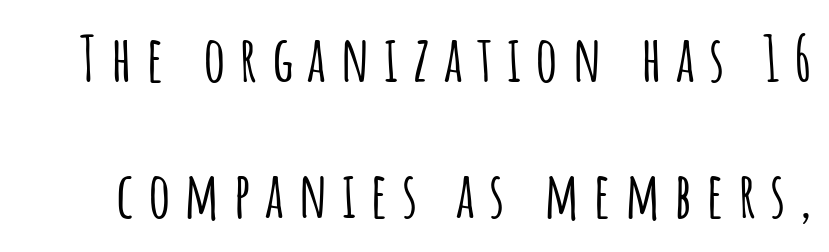
{"serif": "no", "italic": "no", "width": "condensed", "stroke_contrast": "low", "x_height": "large", "monospaced": "no", "underline": "no", "line_spacing": "loose", "line_spacing_ratio": 2.16, "letter_spacing": "wide", "letter_spacing_em": 0.22, "glyph_px": 63}
